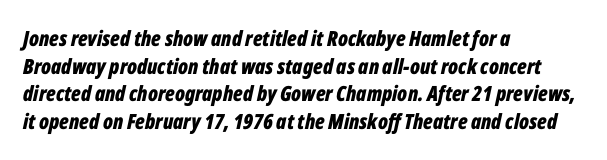
The image shows 21 px bold type, italic (leaning right); set left-aligned, normal line spacing (1.32x), normal letter spacing, not underlined.
